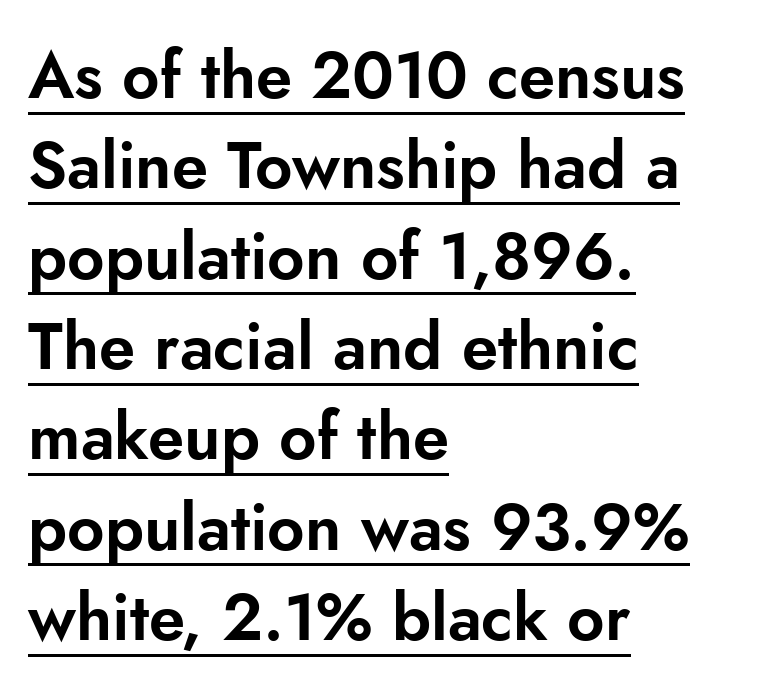
Q: Is the text italic (slanted)? A: No, it is upright.
Q: Is the typeface a serif or a sans-serif typeface? A: Sans-serif.
Q: Is the text underlined? A: Yes.
Q: How is the paragraph aligned? A: Left-aligned.
Q: Is the spacing between letters normal or unusually wide? A: Normal.
Q: Is the spacing between lines tight, normal or loose? A: Normal.
Q: Width (condensed, normal, or wide)? A: Normal.
Q: Stroke contrast? A: Low.
Q: x-height? A: Small.
Q: Monospaced? A: No.
